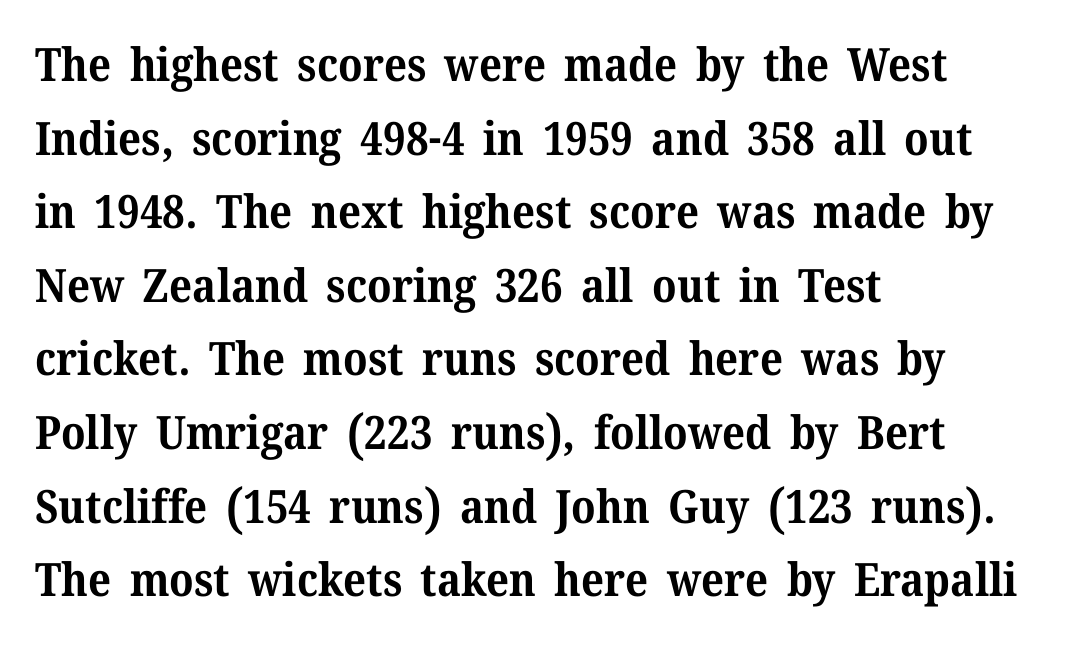
{"serif": "yes", "italic": "no", "bold": "yes", "weight": "bold", "width": "normal", "stroke_contrast": "medium", "x_height": "medium", "monospaced": "no", "underline": "no", "align": "left", "line_spacing": "normal", "line_spacing_ratio": 1.6, "letter_spacing": "normal", "letter_spacing_em": 0.0, "glyph_px": 46}
